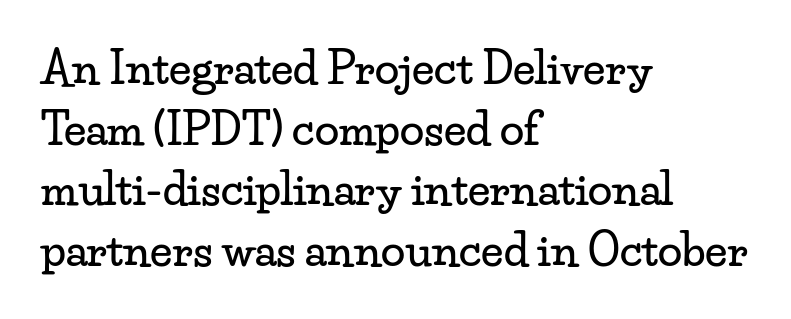
{"serif": "yes", "italic": "no", "width": "wide", "stroke_contrast": "low", "x_height": "small", "monospaced": "no", "underline": "no", "align": "left", "line_spacing": "normal", "line_spacing_ratio": 1.38, "letter_spacing": "normal", "letter_spacing_em": 0.0, "glyph_px": 44}
